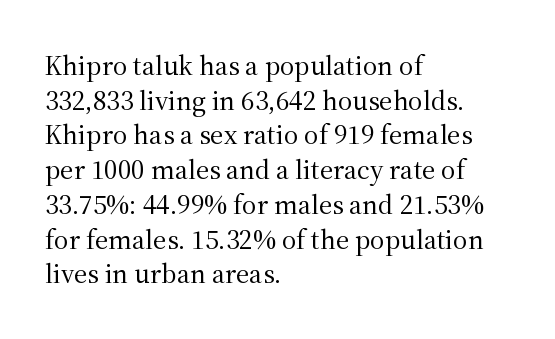
The image shows 28 px regular-weight serif type, upright; set left-aligned, line spacing 1.24x, normal letter spacing, not underlined; medium stroke contrast and a medium x-height.
